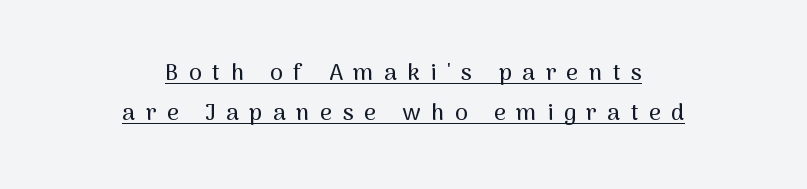
The image shows 23 px text type, upright; set centered, line spacing 1.74x, unusually wide letter spacing (+0.46 em), underlined.
